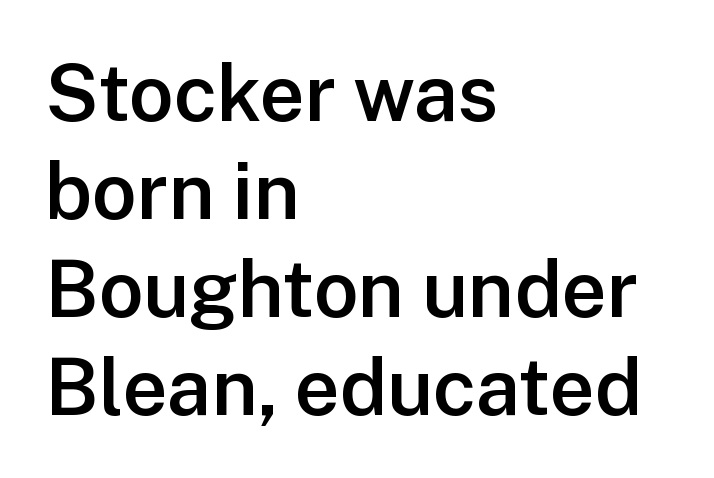
Unlike italic type, these characters show no tilt at all. A student would call this left alignment; a typographer would say flush left, rag right. Nobody touched the tracking dial on this one. The font family rendered here belongs to the sans-serif group. A fair bit of extra ink — the face is semibold, not bold.
